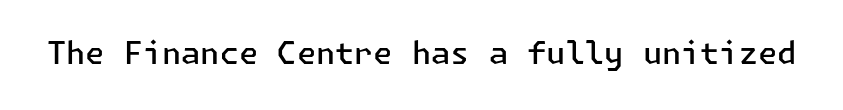
{"serif": "no", "italic": "no", "bold": "semi", "weight": "semibold", "width": "normal", "stroke_contrast": "low", "x_height": "medium", "underline": "no", "letter_spacing": "normal", "letter_spacing_em": 0.0, "glyph_px": 31}
